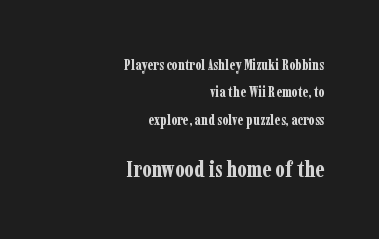
This rendering leaves character spacing at its baseline value. Is the lower block the larger one? Yes — the lower block carries the bigger type. Chunky letters — that's bold for sure. Nope, not italic — everything's standing straight.
